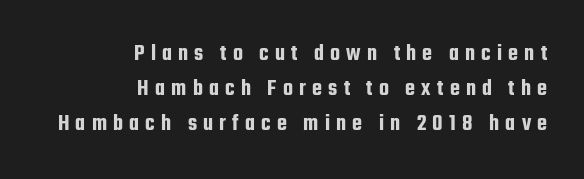
Typeset ragged left — the right edge is the straight one. Do the letters lean? They stand straight. Vertically, the passage feels balanced, rows spaced as you'd expect. Decoration check: the copy has no underline. Loose tracking; the words dissolve into strings of separated letters.
